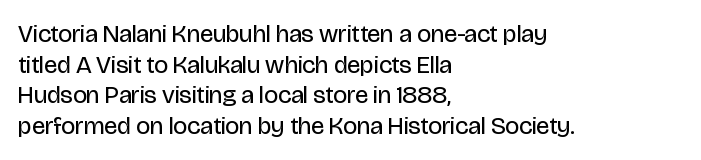
Q: Is the text bold? A: No.
Q: Is the text italic (slanted)? A: No, it is upright.
Q: Is the text underlined? A: No.
Q: How is the paragraph aligned? A: Left-aligned.
Q: Is the spacing between letters normal or unusually wide? A: Normal.
